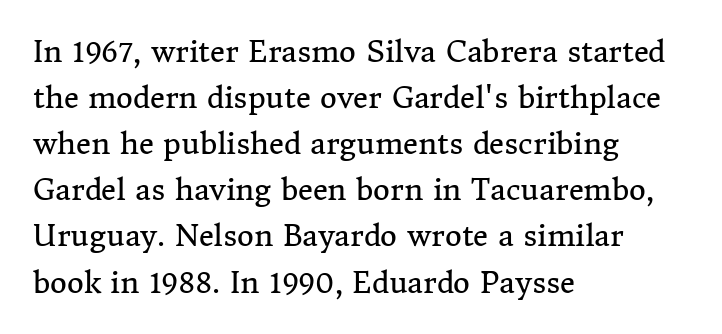
The image shows 29 px regular-weight serif type, upright; set left-aligned, normal line spacing (1.59x), normal letter spacing, not underlined; medium stroke contrast and a medium x-height.
